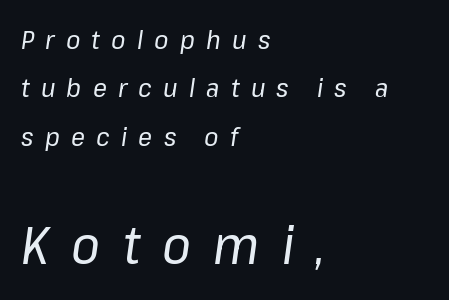
The image shows 52 px regular-weight type, italic (leaning right); set left-aligned, line spacing 1.86x, unusually wide letter spacing (+0.43 em), not underlined; the second (bottom) block is 2.0x larger; low stroke contrast and a medium x-height.
